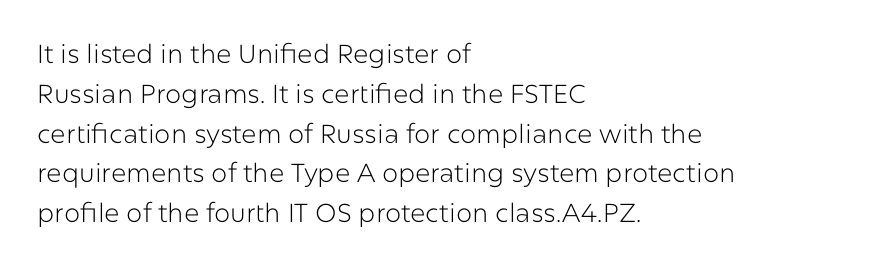
{"italic": "no", "bold": "no", "underline": "no", "align": "left", "line_spacing": "normal", "line_spacing_ratio": 1.53, "letter_spacing": "normal", "letter_spacing_em": 0.0, "glyph_px": 26}
